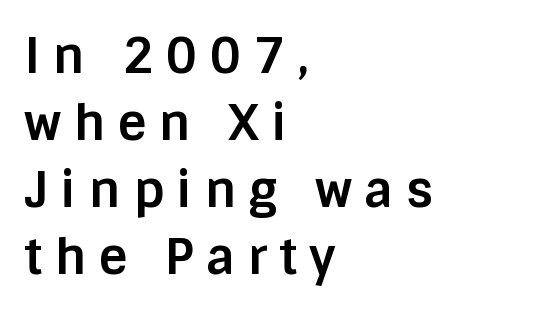
{"serif": "no", "italic": "no", "bold": "yes", "weight": "bold", "width": "normal", "stroke_contrast": "low", "x_height": "large", "monospaced": "no", "underline": "no", "align": "left", "line_spacing": "normal", "line_spacing_ratio": 1.37, "letter_spacing": "wide", "letter_spacing_em": 0.25, "glyph_px": 49}
